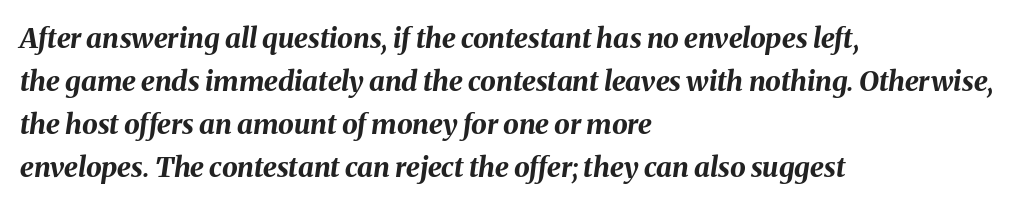
The image shows 28 px bold type, italic (leaning right); set left-aligned, normal line spacing (1.53x), normal letter spacing, not underlined; medium stroke contrast and a medium x-height.
